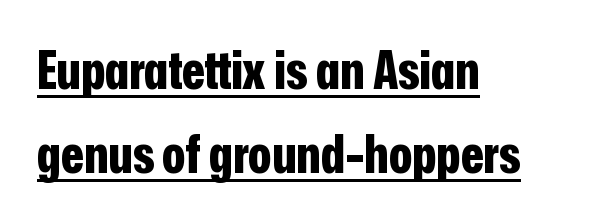
Q: Is the text bold? A: Yes.
Q: Is the text italic (slanted)? A: No, it is upright.
Q: Is the typeface a serif or a sans-serif typeface? A: Sans-serif.
Q: Is the text underlined? A: Yes.
Q: How is the paragraph aligned? A: Left-aligned.
Q: Is the spacing between letters normal or unusually wide? A: Normal.
Q: Is the spacing between lines tight, normal or loose? A: Normal.
Q: Width (condensed, normal, or wide)? A: Condensed.
Q: Stroke contrast? A: Low.
Q: x-height? A: Medium.
Q: Monospaced? A: No.
